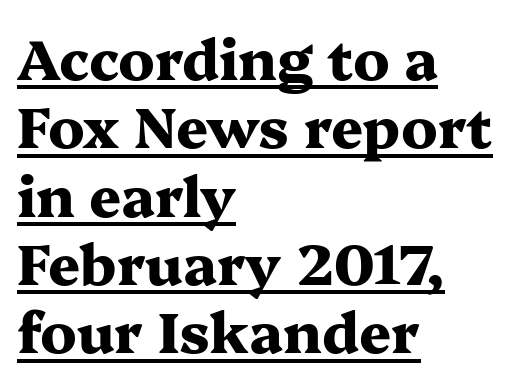
What weight is shown? A full bold with thick strokes. The typography opts for an upright posture over an oblique one. Teacher's note: observe the even left margin — that is flush-left alignment. The tracking reads as untouched default to a designer's eye. The face used here is seriffed, in the tradition of book romans. Here the designer chose a conventional face with non-uniform glyph widths.
